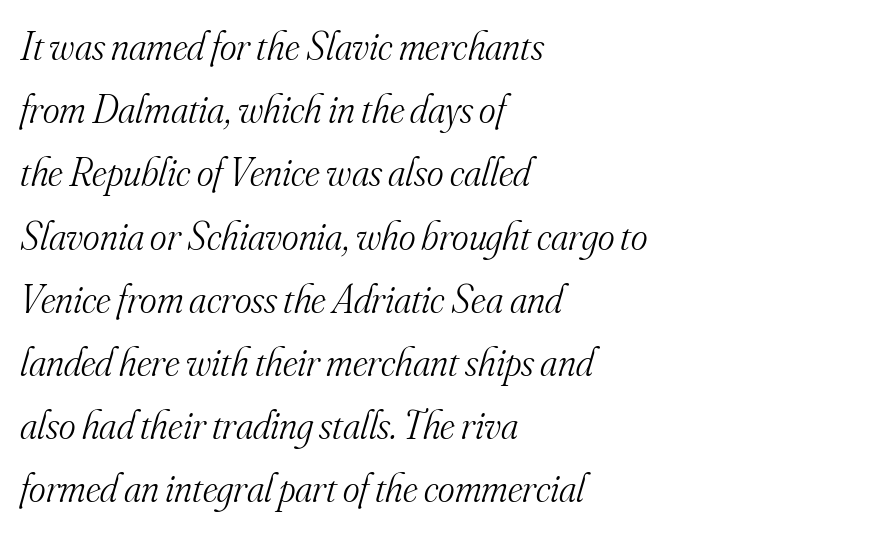
The image shows 40 px light serif type, italic (leaning right); set left-aligned, normal line spacing (1.58x), normal letter spacing, not underlined; medium stroke contrast and a small x-height.
